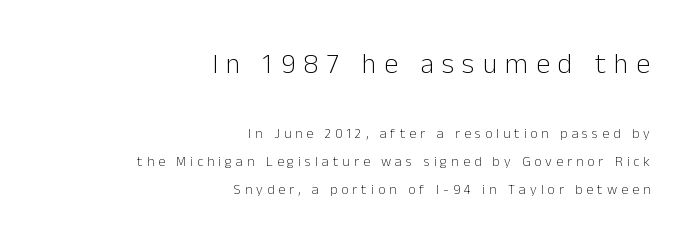
{"serif": "no", "italic": "no", "bold": "no", "weight": "light", "width": "normal", "stroke_contrast": "low", "x_height": "medium", "monospaced": "no", "underline": "no", "align": "right", "line_spacing": "loose", "line_spacing_ratio": 2.01, "letter_spacing": "wide", "letter_spacing_em": 0.29, "larger_block": "first", "size_ratio": 2.0, "glyph_px": 28}
